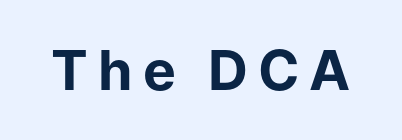
The image shows 55 px bold sans-serif type, upright; set not underlined; low stroke contrast and a medium x-height.
